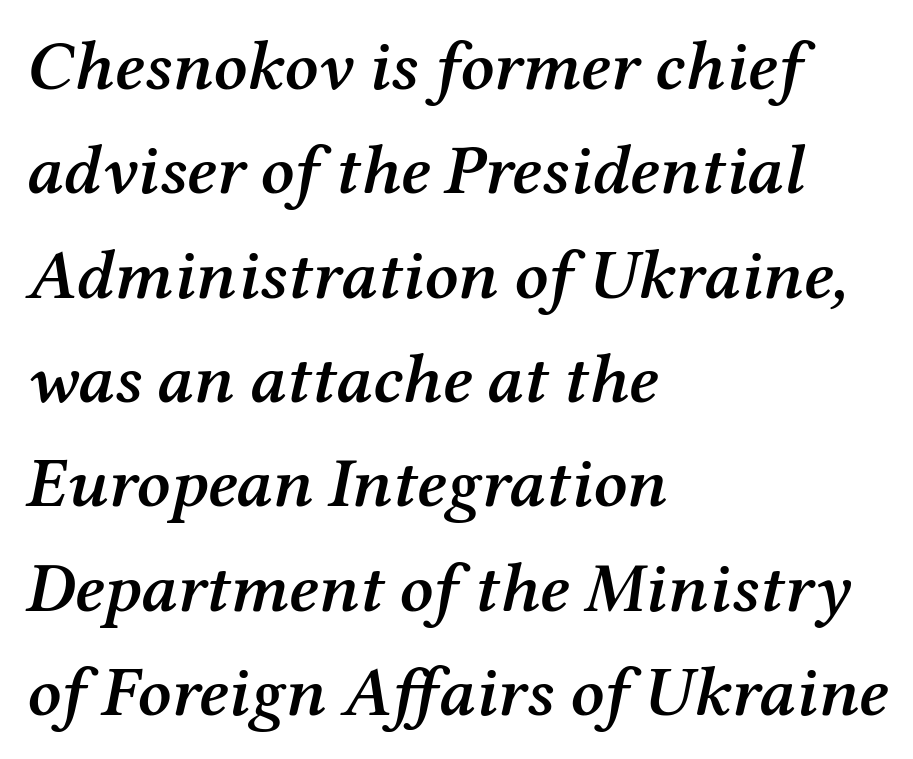
{"serif": "yes", "italic": "yes", "lean": "right", "slant_degrees": 12, "bold": "semi", "weight": "semibold", "width": "normal", "stroke_contrast": "medium", "x_height": "medium", "monospaced": "no", "underline": "no", "align": "left", "line_spacing": "normal", "line_spacing_ratio": 1.47, "letter_spacing": "normal", "letter_spacing_em": 0.0, "glyph_px": 71}
